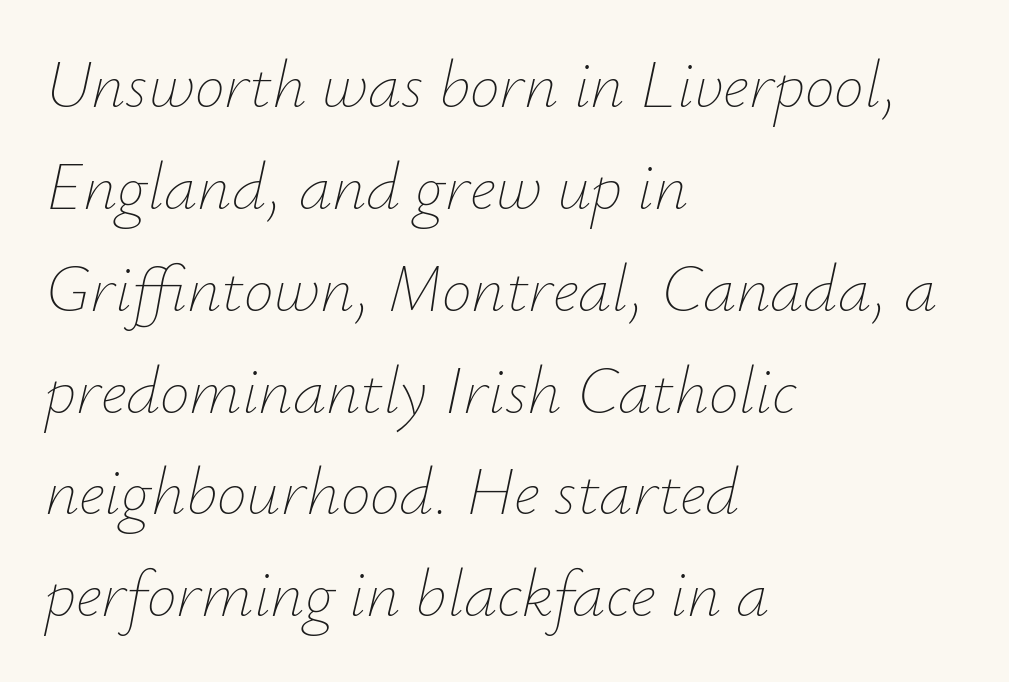
Stroke thickness stays within the range of a standard reading face or lighter. The strip under each line holds only bare page. In CSS terms this would be text-align: left. Do the characters align in a grid? No, the font is proportional. The text carries the slant typical of an italic or oblique font. These lines sit exactly where default settings would place them.
